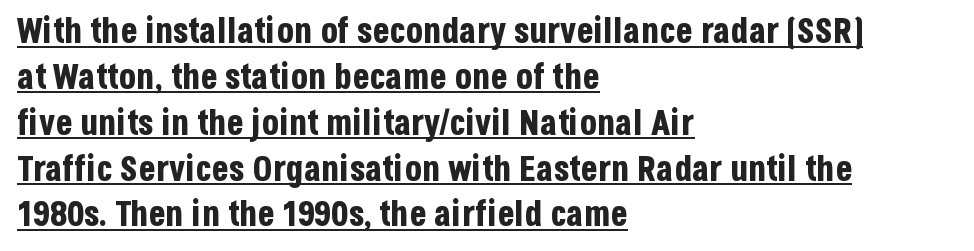
{"serif": "no", "italic": "no", "bold": "yes", "weight": "bold", "width": "condensed", "stroke_contrast": "low", "x_height": "large", "monospaced": "no", "underline": "yes", "align": "left", "line_spacing": "normal", "line_spacing_ratio": 1.31, "letter_spacing": "normal", "letter_spacing_em": 0.0, "glyph_px": 35}
